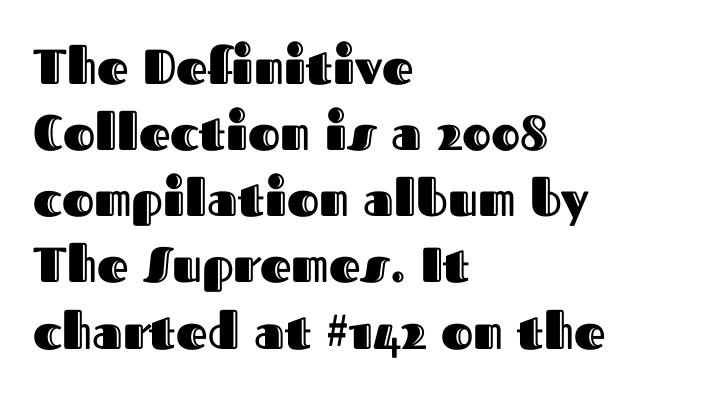
The letters stand upright; this is a roman face. This rendering leaves character spacing at its baseline value. Think of a printed novel: that variable character pitch is what you see here. Visually the block forms a straight wall on the left and a jagged coastline on the right. Normally led — the rows are evenly, conventionally spaced. Check the space under the baseline: it is left empty.
